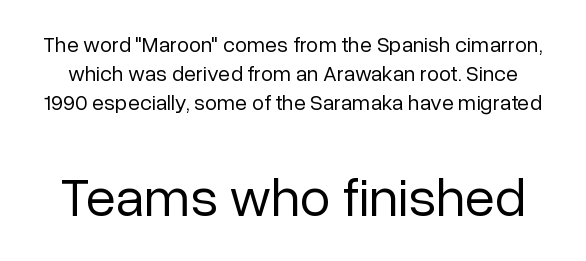
The image shows 55 px regular-weight sans-serif type, upright; set normal line spacing (1.31x), normal letter spacing, not underlined; the second (bottom) block is 2.5x larger; low stroke contrast and a medium x-height.
